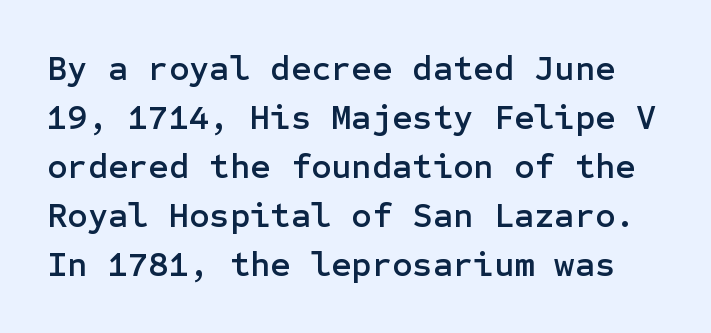
{"serif": "no", "italic": "no", "width": "normal", "stroke_contrast": "low", "x_height": "medium", "underline": "no", "line_spacing": "normal", "line_spacing_ratio": 1.4, "letter_spacing": "normal", "letter_spacing_em": 0.0, "glyph_px": 35}
